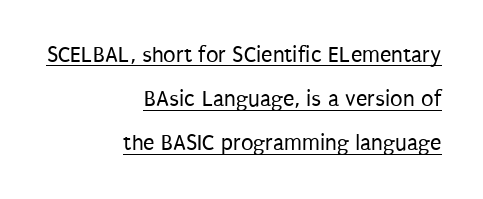
{"italic": "no", "bold": "no", "underline": "yes", "align": "right", "line_spacing": "loose", "line_spacing_ratio": 1.92, "letter_spacing": "normal", "letter_spacing_em": 0.0, "glyph_px": 23}
